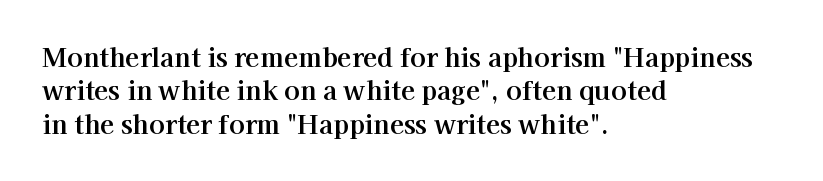
Beneath every word, the page is bare. Evenly set lines give the paragraph a standard silhouette. The compositor pushed each line to the left boundary. Spacing between characters is what you'd get straight out of the box. When letters stand straight like this, we call the style roman or upright.
